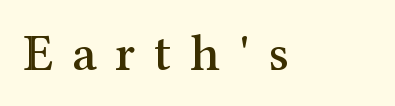
The image shows 52 px serif type, upright; set unusually wide letter spacing (+0.36 em), not underlined; medium stroke contrast and a medium x-height.
